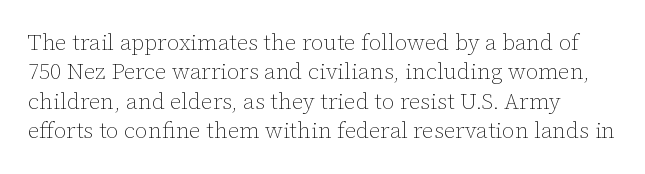
{"italic": "no", "bold": "no", "underline": "no", "line_spacing": "normal", "line_spacing_ratio": 1.33, "letter_spacing": "normal", "letter_spacing_em": 0.0, "glyph_px": 22}
